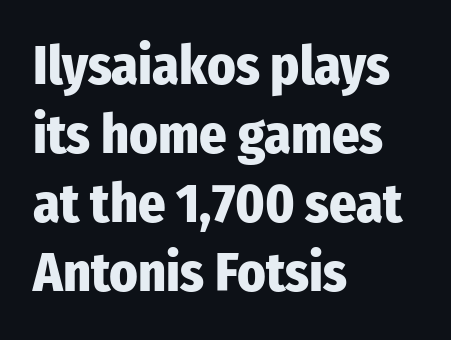
{"serif": "no", "italic": "no", "bold": "yes", "weight": "heavy", "width": "condensed", "stroke_contrast": "low", "x_height": "medium", "monospaced": "no", "underline": "no", "align": "left", "line_spacing": "normal", "line_spacing_ratio": 1.28, "letter_spacing": "normal", "letter_spacing_em": 0.0, "glyph_px": 54}
